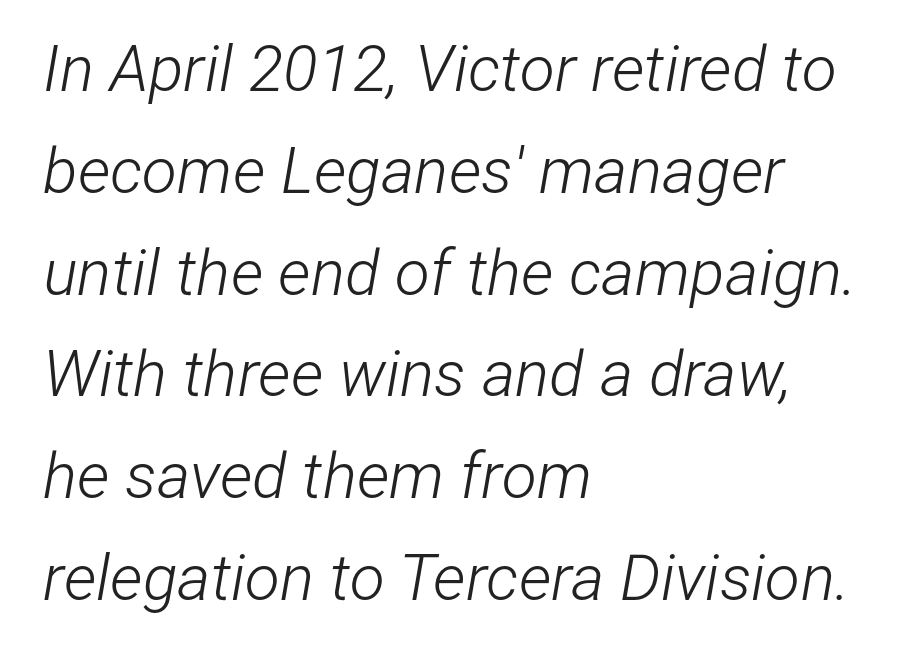
{"italic": "yes", "lean": "right", "slant_degrees": 12, "bold": "no", "weight": "light", "width": "condensed", "stroke_contrast": "low", "x_height": "medium", "monospaced": "no", "underline": "no", "align": "left", "line_spacing": "normal", "line_spacing_ratio": 1.59, "letter_spacing": "normal", "letter_spacing_em": 0.0, "glyph_px": 64}
